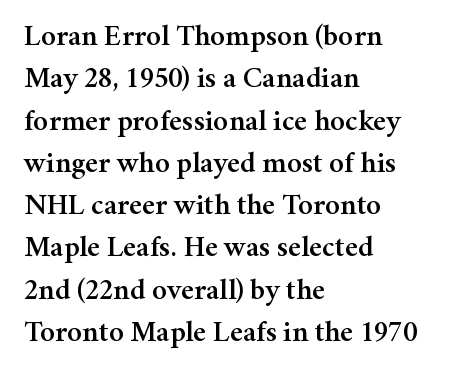
Leading matches the norm, producing a regular column. Compared with a centered layout, this one pins lines to the left instead. Old-style or modern, the face here clearly has serifs. There is no visible air inserted between adjacent glyphs.
